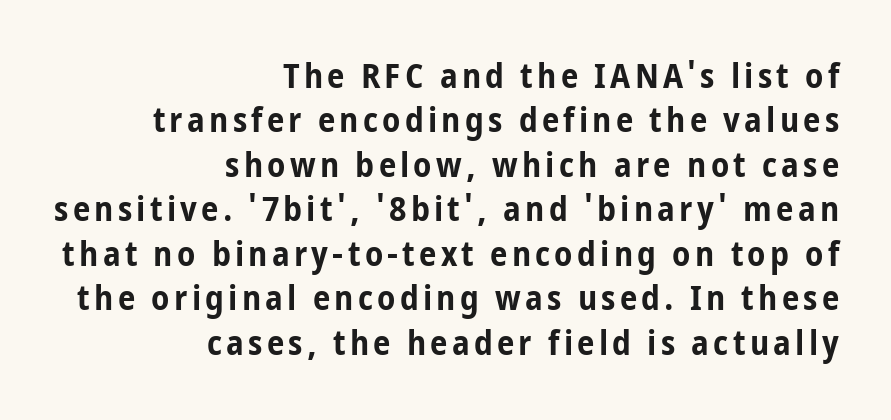
Q: Is the text bold? A: Yes.
Q: Is the text italic (slanted)? A: No, it is upright.
Q: Is the typeface a serif or a sans-serif typeface? A: Sans-serif.
Q: Is the text underlined? A: No.
Q: How is the paragraph aligned? A: Right-aligned.
Q: Is the spacing between lines tight, normal or loose? A: Normal.
Q: Width (condensed, normal, or wide)? A: Condensed.
Q: Stroke contrast? A: Low.
Q: x-height? A: Medium.
Q: Monospaced? A: No.
